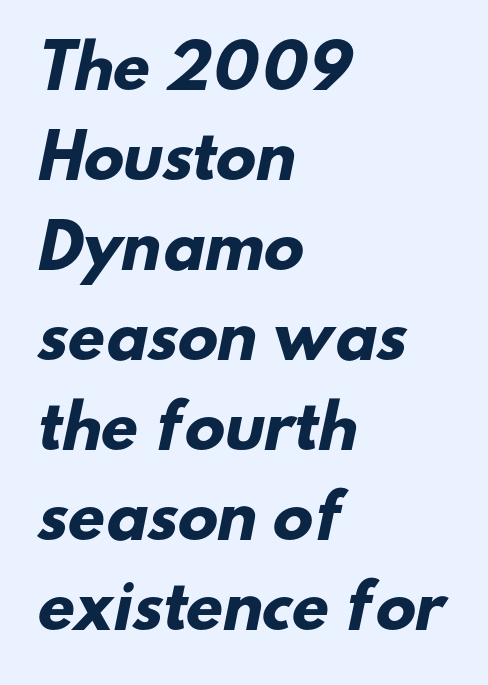
{"serif": "no", "bold": "yes", "weight": "heavy", "width": "normal", "stroke_contrast": "low", "x_height": "small", "monospaced": "no", "underline": "no", "align": "left", "line_spacing": "normal", "line_spacing_ratio": 1.5, "letter_spacing": "normal", "letter_spacing_em": 0.0, "glyph_px": 60}
